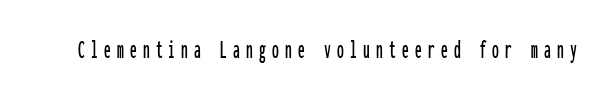
The image shows 27 px text type, upright; set unusually wide letter spacing (+0.23 em), not underlined.
